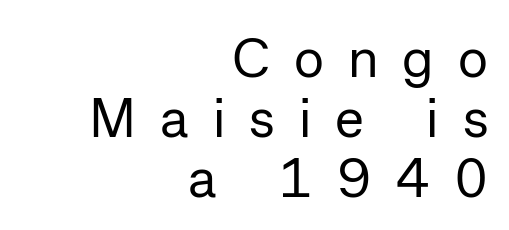
Q: Is the text bold? A: No.
Q: Is the text italic (slanted)? A: No, it is upright.
Q: Is the typeface a serif or a sans-serif typeface? A: Sans-serif.
Q: Is the text underlined? A: No.
Q: How is the paragraph aligned? A: Right-aligned.
Q: Is the spacing between letters normal or unusually wide? A: Unusually wide.
Q: Is the spacing between lines tight, normal or loose? A: Tight.
Q: Width (condensed, normal, or wide)? A: Normal.
Q: Stroke contrast? A: Low.
Q: x-height? A: Medium.
Q: Monospaced? A: No.
